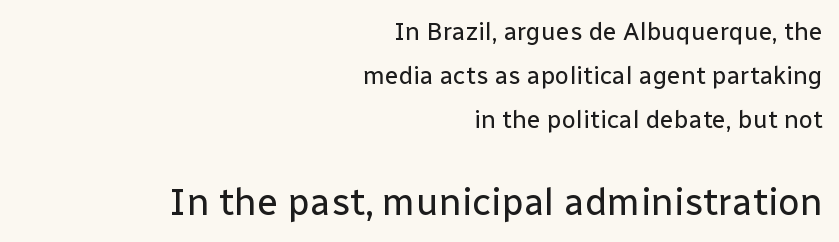
{"serif": "no", "italic": "no", "bold": "no", "weight": "regular", "width": "normal", "stroke_contrast": "low", "x_height": "medium", "monospaced": "no", "underline": "no", "align": "right", "line_spacing_ratio": 1.77, "letter_spacing": "normal", "letter_spacing_em": 0.0, "larger_block": "second", "size_ratio": 1.52, "glyph_px": 38}
